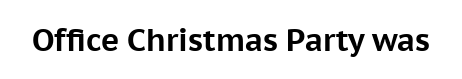
Q: Is the text bold? A: Yes.
Q: Is the text italic (slanted)? A: No, it is upright.
Q: Is the typeface a serif or a sans-serif typeface? A: Sans-serif.
Q: Is the text underlined? A: No.
Q: Is the spacing between letters normal or unusually wide? A: Normal.
Q: Width (condensed, normal, or wide)? A: Normal.
Q: Stroke contrast? A: Low.
Q: x-height? A: Medium.
Q: Monospaced? A: No.
